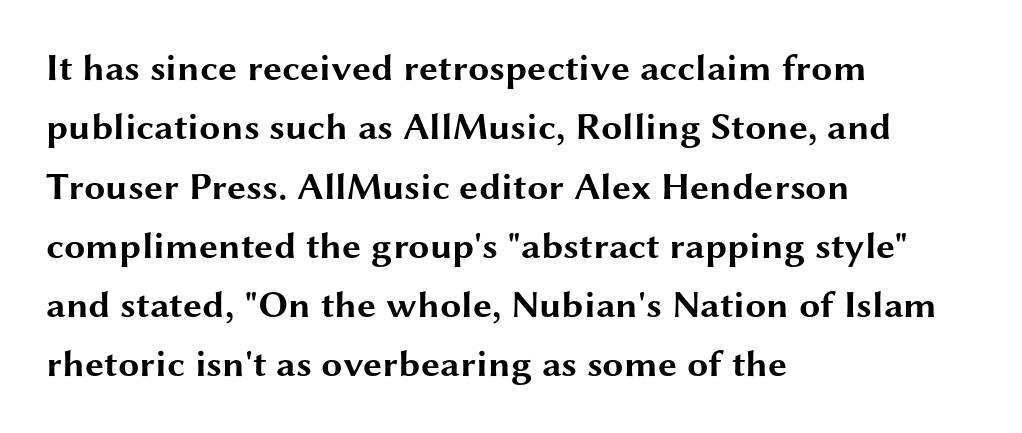
The image shows 38 px bold, wide sans-serif type, upright; set left-aligned, normal line spacing (1.56x), normal letter spacing, not underlined; medium stroke contrast and a medium x-height.
